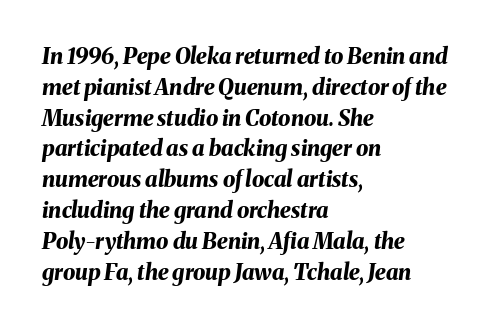
Summary of vertical rhythm: regular, with standard interline spacing. Thick stems and heavy bowls — unmistakably bold. Slant detected: the letters are inclined. There is no visible air inserted between adjacent glyphs. The glyphs are unaccompanied by any horizontal stroke below them.
